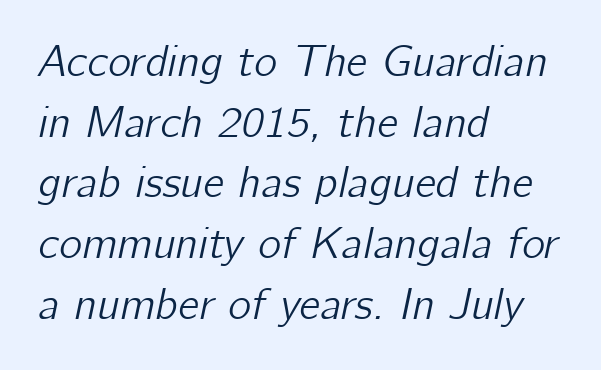
These lines are set flush left with a ragged right edge. Compared with typical paragraphs, the rows here are spaced about the same. Spacing verdict: proportional, widths tailored to each character. Short note: letters normally spaced. Would a proofreader flag this as italicized? Yes.
